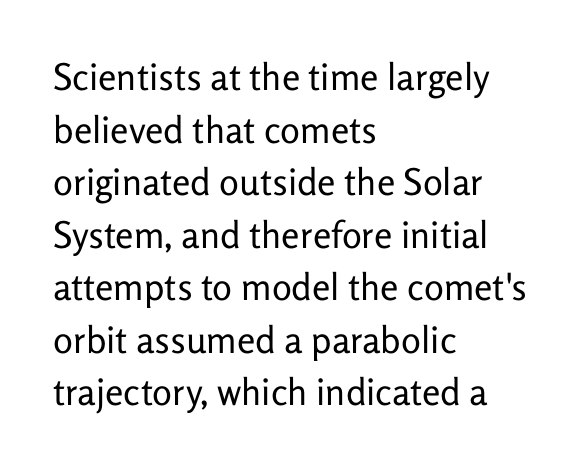
Is there much room between lines? A standard amount, neither cramped nor airy. The paragraph shown leans on its left margin. Spacing between characters is what you'd get straight out of the box. A typesetter would mark this as roman, not italic. The weight tops out at a normal text grade.
